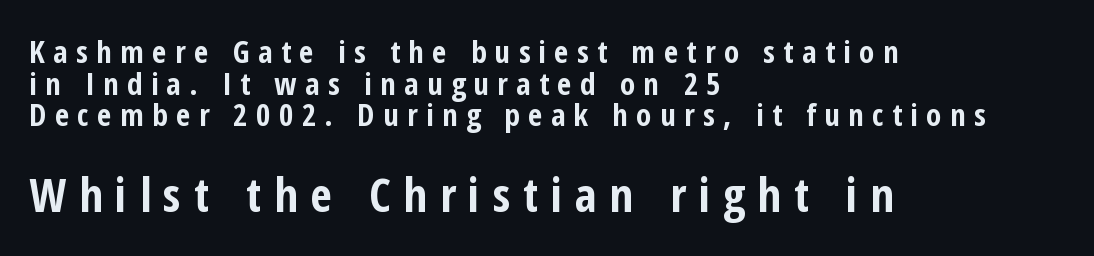
The image shows 47 px bold, condensed sans-serif type, upright; set left-aligned, tight line spacing (1.02x), unusually wide letter spacing (+0.27 em), not underlined; the second (bottom) block is 1.52x larger; low stroke contrast and a medium x-height.
